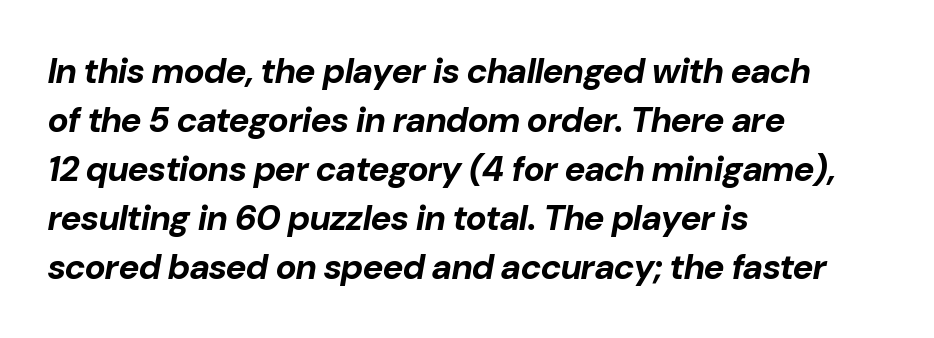
The image shows 35 px bold type, italic (leaning right); set left-aligned, normal line spacing (1.4x), normal letter spacing, not underlined; low stroke contrast and a medium x-height.
